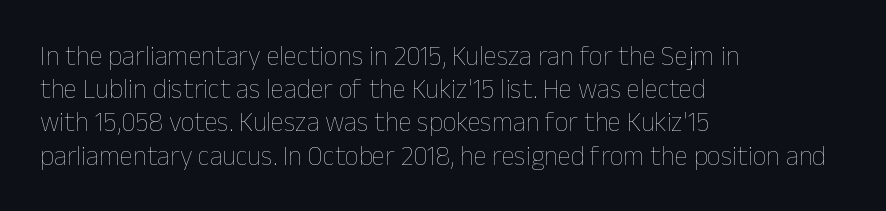
The zone under the glyphs is completely vacant. The passage is arranged the way most books set body copy — flush left. The type sits square on the baseline with zero lean. Weight: in the light-to-regular range. In terms of letterspacing, this is plain default setting.
